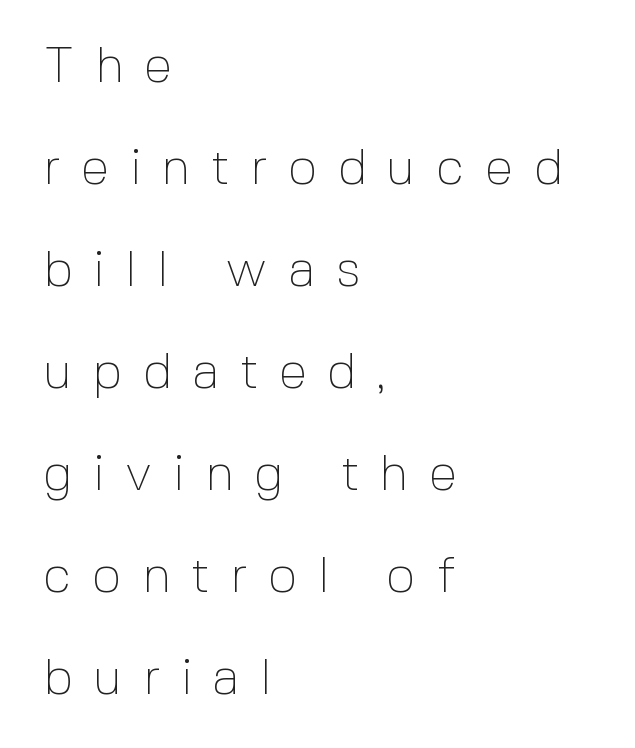
{"serif": "no", "italic": "no", "bold": "no", "weight": "thin", "width": "normal", "x_height": "medium", "monospaced": "no", "underline": "no", "align": "left", "line_spacing": "loose", "line_spacing_ratio": 2.0, "letter_spacing": "wide", "letter_spacing_em": 0.41, "glyph_px": 51}
